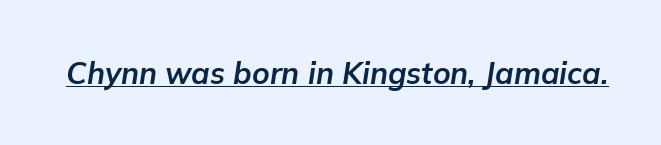
The glyphs are accompanied by a horizontal stroke just below them. Slanted lettering throughout. How heavy is the stroke? Heavy — this is a bold. This sample has the flowing, uneven cadence of proportional lettering. Nobody touched the tracking dial on this one.
